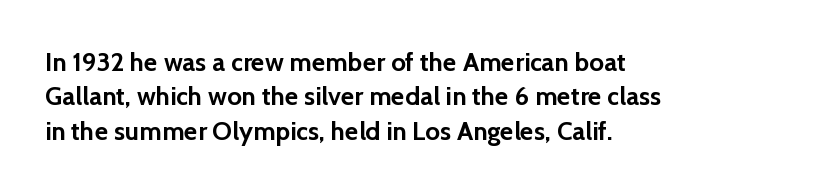
{"italic": "no", "bold": "yes", "underline": "no", "align": "left", "line_spacing": "normal", "line_spacing_ratio": 1.32, "letter_spacing": "normal", "letter_spacing_em": 0.0, "glyph_px": 26}
